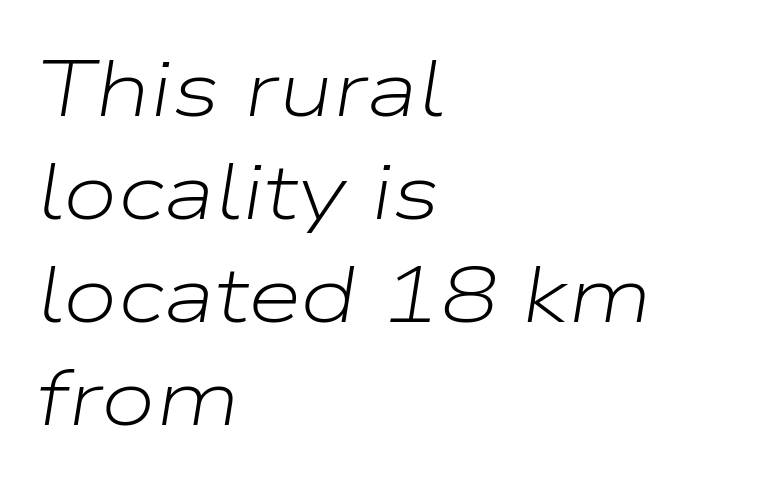
{"italic": "yes", "lean": "right", "slant_degrees": 9, "bold": "no", "weight": "light", "width": "wide", "stroke_contrast": "low", "x_height": "medium", "monospaced": "no", "underline": "no", "align": "left", "line_spacing": "normal", "line_spacing_ratio": 1.32, "letter_spacing": "normal", "letter_spacing_em": 0.0, "glyph_px": 78}
